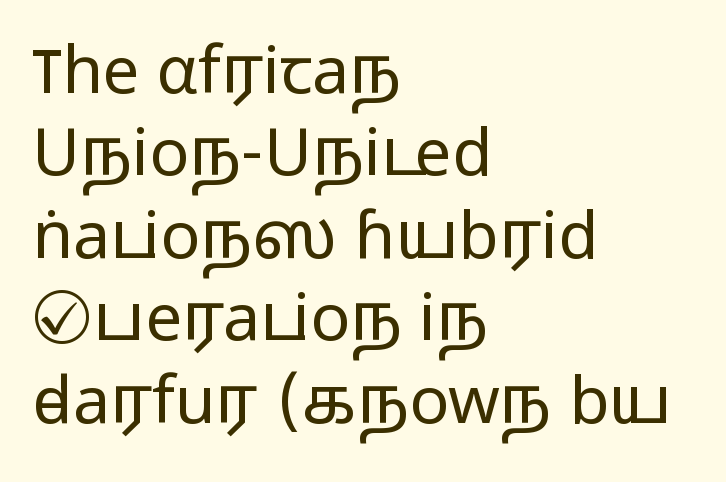
The image shows 66 px light, wide sans-serif type, upright; set left-aligned, normal line spacing (1.25x), normal letter spacing, not underlined; low stroke contrast and a medium x-height.
